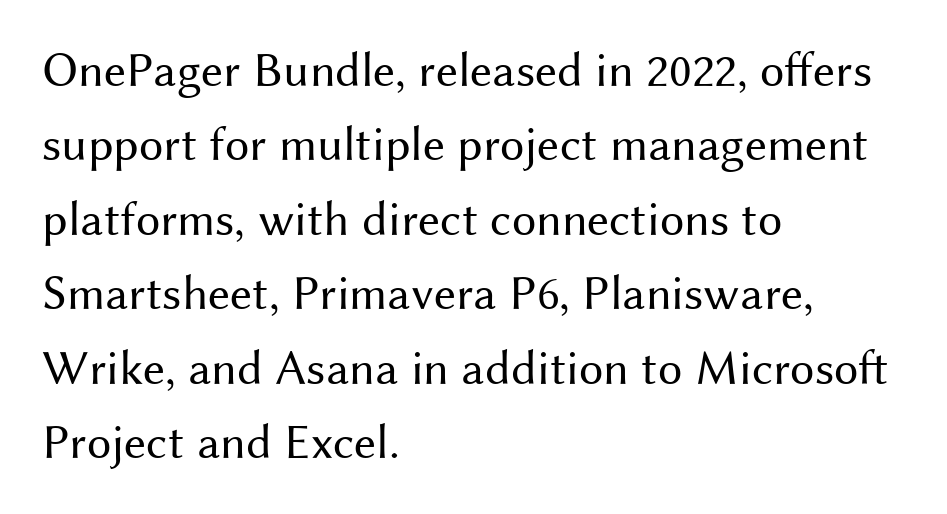
Q: Is the text bold? A: No.
Q: Is the text italic (slanted)? A: No, it is upright.
Q: Is the typeface a serif or a sans-serif typeface? A: Sans-serif.
Q: Is the text underlined? A: No.
Q: How is the paragraph aligned? A: Left-aligned.
Q: Is the spacing between letters normal or unusually wide? A: Normal.
Q: Is the spacing between lines tight, normal or loose? A: Normal.
Q: Width (condensed, normal, or wide)? A: Normal.
Q: Stroke contrast? A: Medium.
Q: x-height? A: Medium.
Q: Monospaced? A: No.
